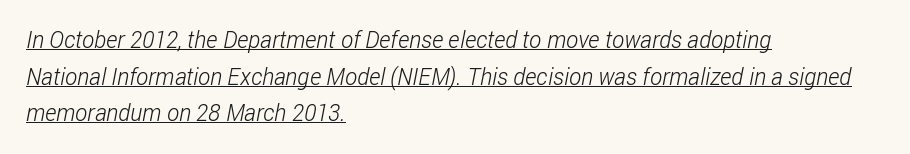
Q: Is the text bold? A: No.
Q: Is the text underlined? A: Yes.
Q: How is the paragraph aligned? A: Left-aligned.
Q: Is the spacing between letters normal or unusually wide? A: Normal.
Q: Is the spacing between lines tight, normal or loose? A: Normal.
